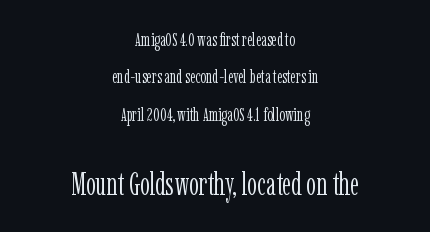
The image shows 31 px light, condensed serif type, upright; set centered, loose line spacing (2.08x), normal letter spacing, not underlined; the second (bottom) block is 1.72x larger; low stroke contrast and a medium x-height.
